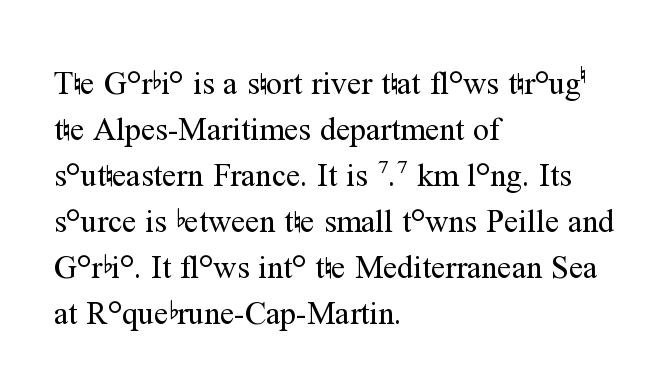
The image shows 32 px regular-weight serif type, upright; set left-aligned, normal line spacing (1.44x), normal letter spacing, not underlined; medium stroke contrast and a medium x-height.
